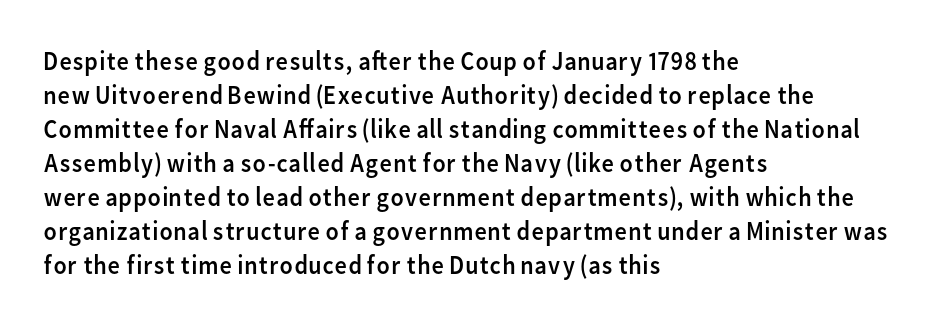
The image shows 27 px text type, upright; set left-aligned, normal line spacing (1.26x), normal letter spacing, not underlined.
